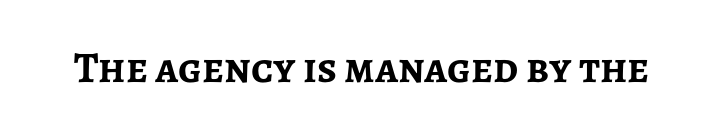
The image shows 43 px semibold sans-serif type, upright; set normal letter spacing, not underlined; low stroke contrast and a medium x-height.
